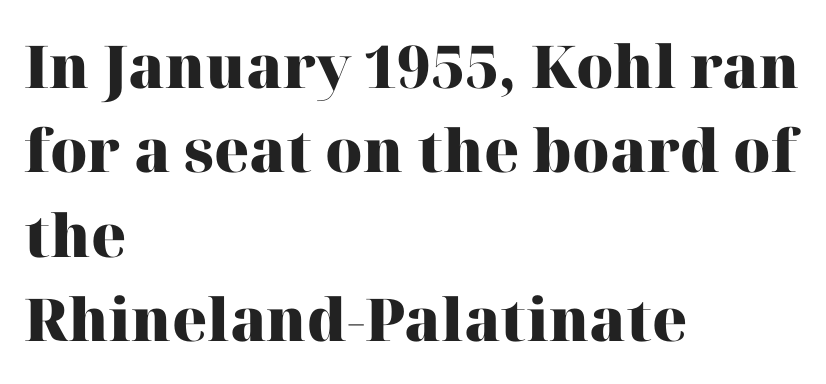
Letter spacing: default. The letters advance in unequal steps, a hallmark of proportional type. A normal amount of white space separates one row of letters from the next. Line starts are locked; line ends wander. Lines of text with bare space underneath. Stroke thickness is high; the sample reads as a true bold.
